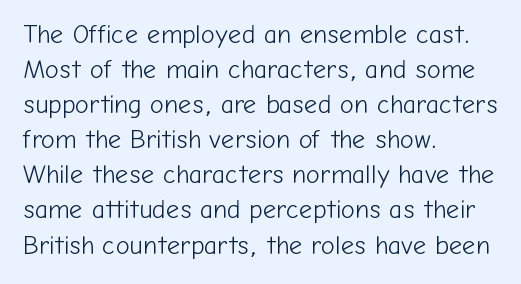
How are the letters spaced? Ordinarily, with no added tracking. Has an underline been added? It has not. Honestly, the row spacing looks completely unremarkable. The font is comparable to plain body text, perhaps lighter. Visually the block forms a straight wall on the left and a jagged coastline on the right.
